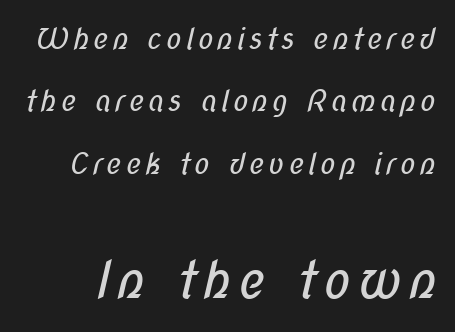
Q: Is the text bold? A: No.
Q: Is the typeface a serif or a sans-serif typeface? A: Sans-serif.
Q: Is the text underlined? A: No.
Q: Is the spacing between lines tight, normal or loose? A: Loose.
Q: Which block of text is set in a larger size, the first (top) or the second (bottom)? A: The second (bottom) one.
Q: Width (condensed, normal, or wide)? A: Condensed.
Q: Stroke contrast? A: Low.
Q: x-height? A: Medium.
Q: Monospaced? A: No.
